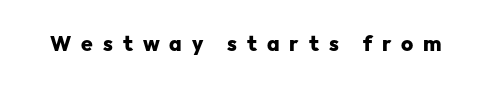
Q: Is the text bold? A: Yes.
Q: Is the text italic (slanted)? A: No, it is upright.
Q: Is the text underlined? A: No.
Q: Is the spacing between letters normal or unusually wide? A: Unusually wide.
